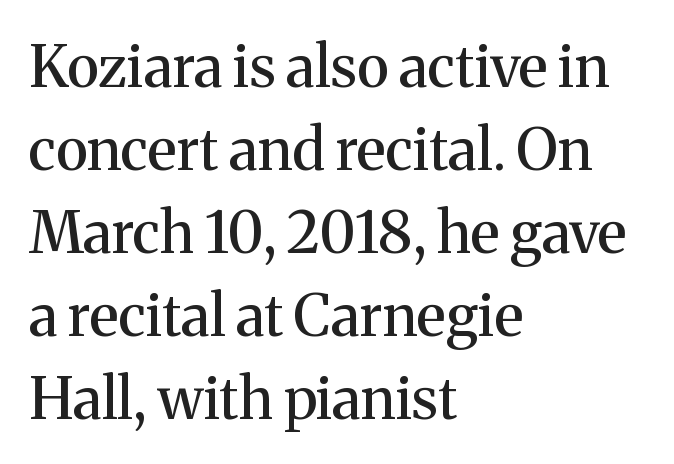
Reading down the column, the eye jumps a familiar distance to each next line. Letters rest on an invisible, unmarked baseline. A roman cut, with each character standing at attention. Which margin do the lines hug? The left one — the right edge is uneven. The tracking reads as untouched default to a designer's eye.
